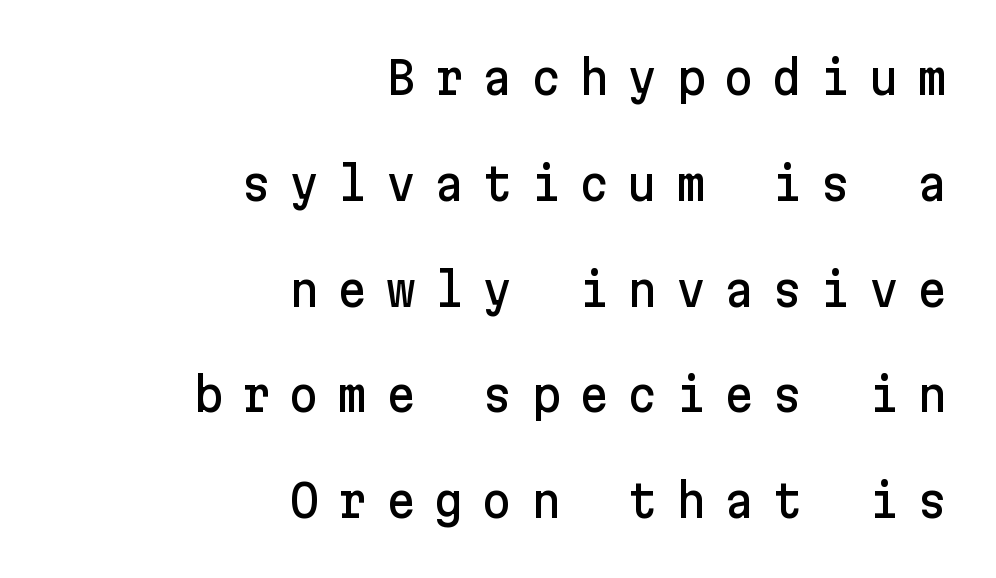
Examine the stroke ends and you'll find no serifs. Line spacing here is loose. Only glyphs here, with clear space below each row. Here the glyphs are tracked loosely, breaking word shapes into spaced letters. Is there any slant? The stems are plumb.
